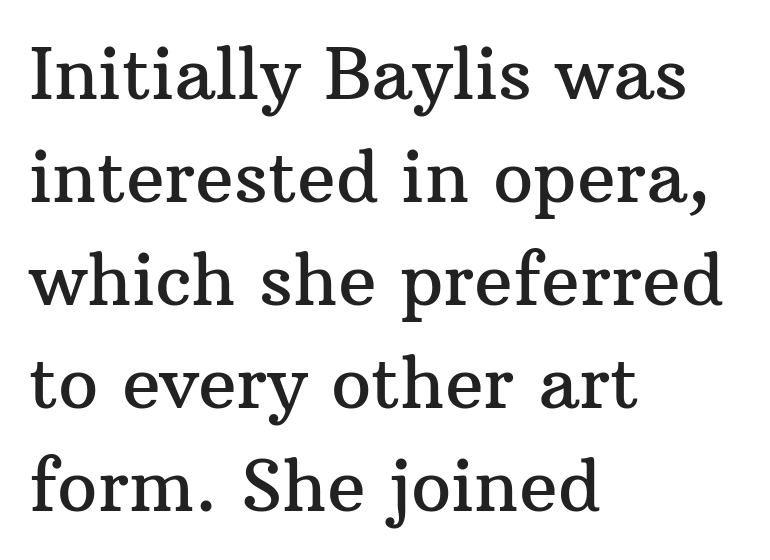
Q: Is the text italic (slanted)? A: No, it is upright.
Q: Is the typeface a serif or a sans-serif typeface? A: Serif.
Q: Is the text underlined? A: No.
Q: How is the paragraph aligned? A: Left-aligned.
Q: Is the spacing between letters normal or unusually wide? A: Normal.
Q: Is the spacing between lines tight, normal or loose? A: Normal.
Q: Width (condensed, normal, or wide)? A: Normal.
Q: Stroke contrast? A: Medium.
Q: x-height? A: Medium.
Q: Monospaced? A: No.
